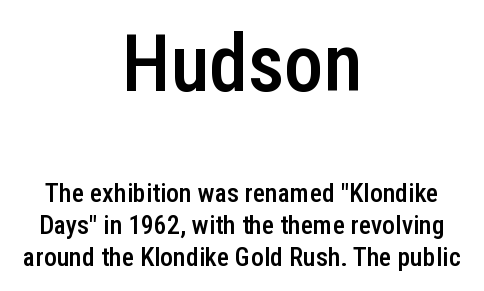
The image shows 79 px semibold, condensed sans-serif type, upright; set centered, line spacing 1.23x, normal letter spacing, not underlined; the first (top) block is 3.04x larger; low stroke contrast and a medium x-height.
